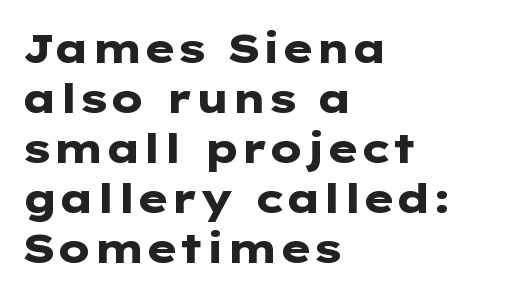
Unlike italic type, these characters show no tilt at all. What weight is shown? A full bold with thick strokes. This sample uses a sans-serif face. One-word summary of the alignment: left.
